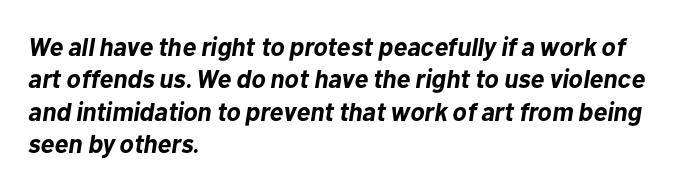
{"italic": "yes", "lean": "right", "slant_degrees": 10, "bold": "yes", "underline": "no", "align": "left", "line_spacing": "normal", "line_spacing_ratio": 1.25, "letter_spacing": "normal", "letter_spacing_em": 0.0, "glyph_px": 26}
